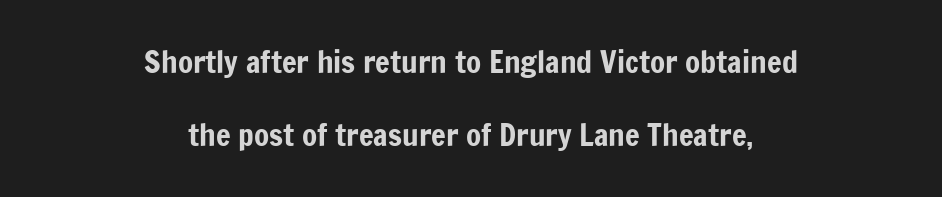
{"serif": "no", "italic": "no", "width": "condensed", "stroke_contrast": "low", "x_height": "medium", "monospaced": "no", "underline": "no", "align": "center", "line_spacing": "loose", "line_spacing_ratio": 2.36, "letter_spacing": "normal", "letter_spacing_em": 0.0, "glyph_px": 31}
